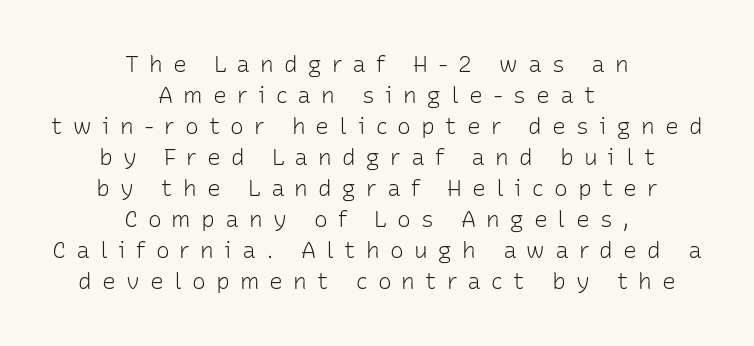
{"italic": "no", "bold": "no", "underline": "no", "align": "center", "line_spacing": "normal", "line_spacing_ratio": 1.35, "letter_spacing": "wide", "letter_spacing_em": 0.44, "glyph_px": 23}
